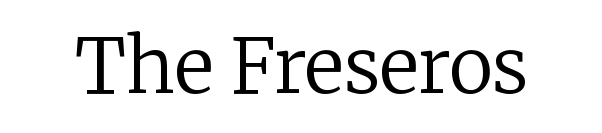
Q: Is the text bold? A: No.
Q: Is the text italic (slanted)? A: No, it is upright.
Q: Is the typeface a serif or a sans-serif typeface? A: Serif.
Q: Is the text underlined? A: No.
Q: Is the spacing between letters normal or unusually wide? A: Normal.
Q: Width (condensed, normal, or wide)? A: Normal.
Q: Stroke contrast? A: Low.
Q: x-height? A: Medium.
Q: Monospaced? A: No.
